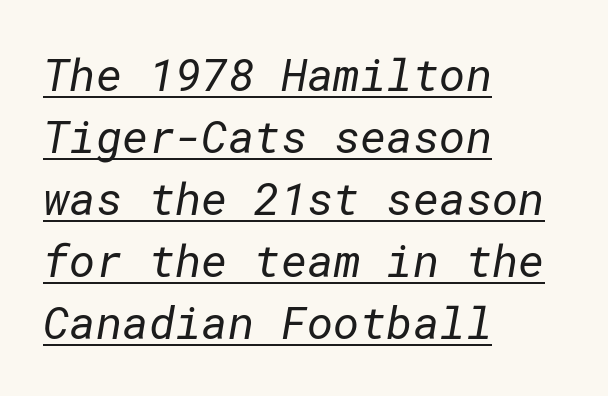
The lines sit at an ordinary, default distance from one another. The face used here appears with an underline applied. Stroke thickness stays within the range of a standard reading face or lighter. Each word holds together tightly as a unit, with standard inter-letter gaps. Every row of glyphs begins at an identical x-position on the left.
